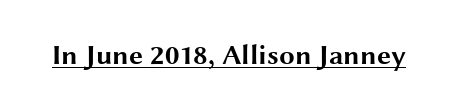
Q: Is the text bold? A: Yes.
Q: Is the text italic (slanted)? A: No, it is upright.
Q: Is the typeface a serif or a sans-serif typeface? A: Sans-serif.
Q: Is the text underlined? A: Yes.
Q: Is the spacing between letters normal or unusually wide? A: Normal.
Q: Width (condensed, normal, or wide)? A: Wide.
Q: Stroke contrast? A: Medium.
Q: x-height? A: Medium.
Q: Monospaced? A: No.
